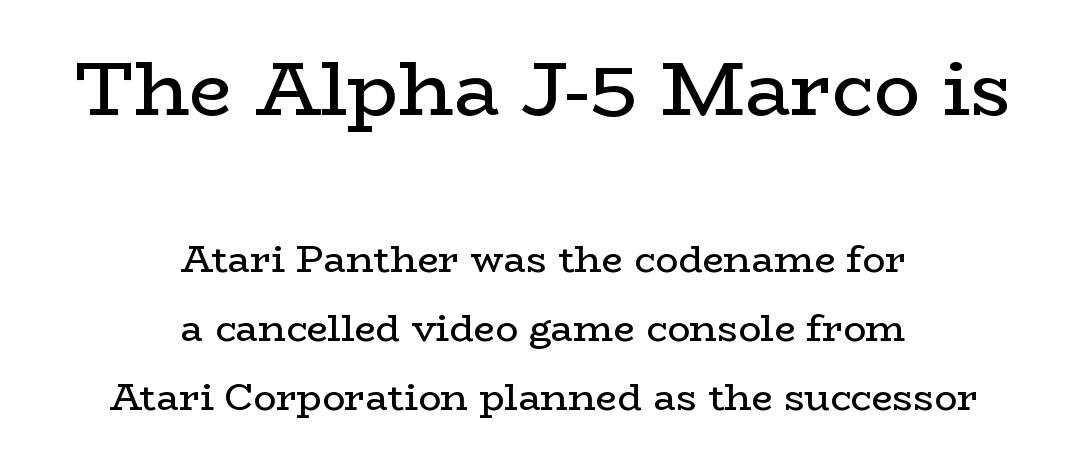
The image shows 77 px regular-weight, wide serif type, upright; set centered, line spacing 1.81x, normal letter spacing, not underlined; the first (top) block is 2.03x larger; low stroke contrast and a medium x-height.
